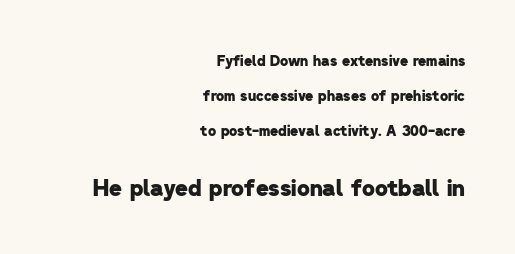
The space beneath each line is pristine and unruled. Successive baselines arrive slowly, with a big drop between each. Weight check: bold — yes, fully. A flush-right, rag-left setting is used for this passage. Inter-character spacing is left at the font's built-in metrics.
